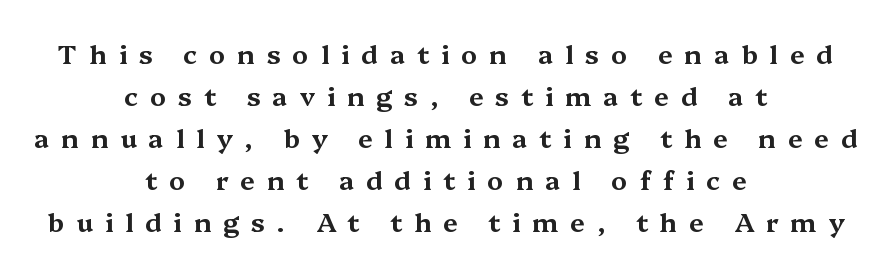
Characters follow at a spacing far wider than the type designer built in. The compositor balanced each line on the midline. This is roman type, the default non-slanted kind. The baseline area is clear. Normally led — the rows are evenly, conventionally spaced.
